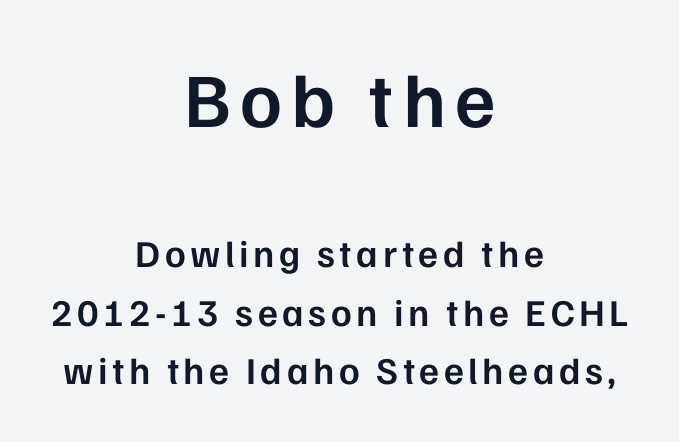
{"serif": "no", "italic": "no", "bold": "semi", "weight": "semibold", "width": "normal", "stroke_contrast": "low", "x_height": "medium", "monospaced": "no", "underline": "no", "align": "center", "line_spacing": "normal", "line_spacing_ratio": 1.54, "larger_block": "first", "size_ratio": 2.03, "glyph_px": 77}
